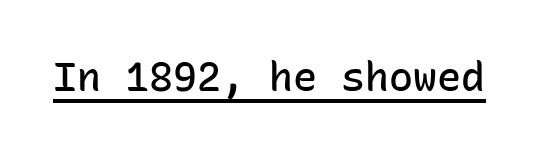
Q: Is the text bold? A: Semi-bold.
Q: Is the text italic (slanted)? A: No, it is upright.
Q: Is the typeface a serif or a sans-serif typeface? A: Sans-serif.
Q: Is the text underlined? A: Yes.
Q: Is the spacing between letters normal or unusually wide? A: Normal.
Q: Width (condensed, normal, or wide)? A: Normal.
Q: Stroke contrast? A: Low.
Q: x-height? A: Medium.
Q: Monospaced? A: Yes.
